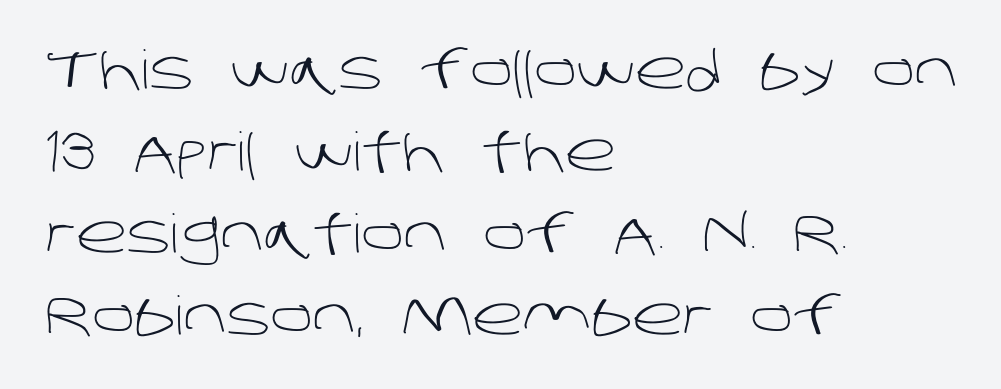
Q: Is the text bold? A: No.
Q: Is the typeface a serif or a sans-serif typeface? A: Sans-serif.
Q: Is the text underlined? A: No.
Q: How is the paragraph aligned? A: Left-aligned.
Q: Is the spacing between letters normal or unusually wide? A: Normal.
Q: Is the spacing between lines tight, normal or loose? A: Normal.
Q: Width (condensed, normal, or wide)? A: Normal.
Q: Stroke contrast? A: Low.
Q: x-height? A: Large.
Q: Monospaced? A: No.
